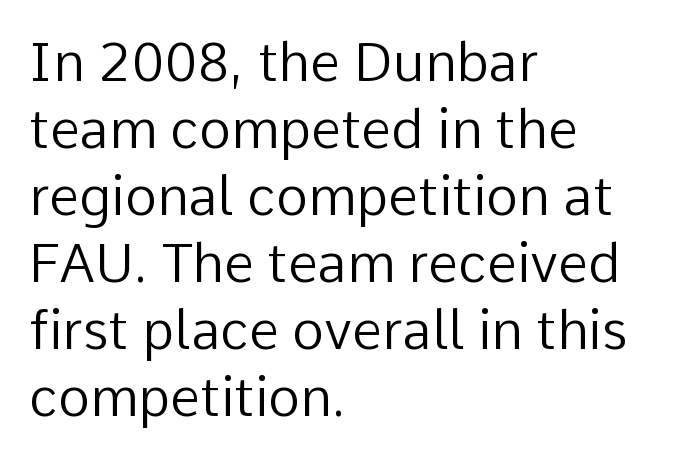
Q: Is the text bold? A: No.
Q: Is the text italic (slanted)? A: No, it is upright.
Q: Is the typeface a serif or a sans-serif typeface? A: Sans-serif.
Q: Is the text underlined? A: No.
Q: How is the paragraph aligned? A: Left-aligned.
Q: Is the spacing between letters normal or unusually wide? A: Normal.
Q: Width (condensed, normal, or wide)? A: Normal.
Q: Stroke contrast? A: Low.
Q: x-height? A: Medium.
Q: Monospaced? A: No.
